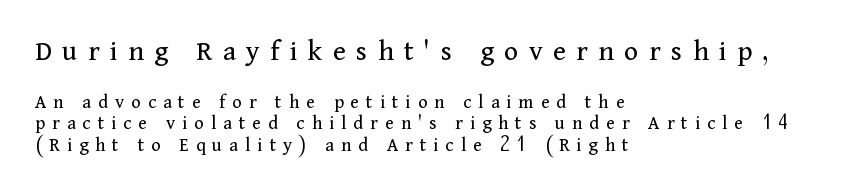
The zone under the glyphs is completely vacant. A serif font was chosen for this passage. Proportional: the letters do not fall into vertical columns. The tracking jumps out immediately: characters are airy and widely separated.
